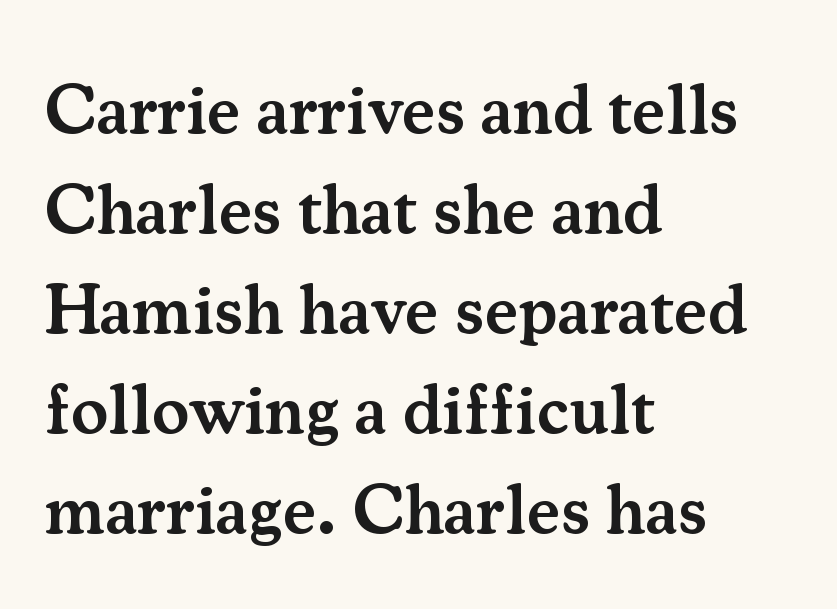
{"serif": "yes", "italic": "no", "bold": "semi", "weight": "semibold", "width": "normal", "stroke_contrast": "medium", "x_height": "small", "monospaced": "no", "underline": "no", "align": "left", "line_spacing": "normal", "line_spacing_ratio": 1.43, "letter_spacing": "normal", "letter_spacing_em": 0.0, "glyph_px": 70}
